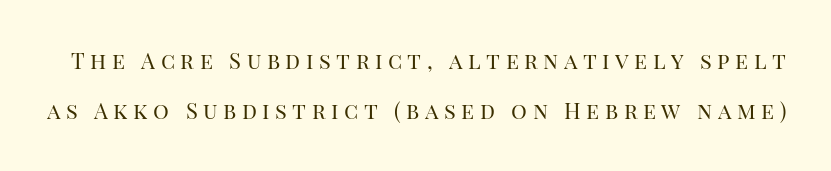
The image shows 22 px text type, upright; set loose line spacing (2.28x), unusually wide letter spacing (+0.25 em), not underlined.
